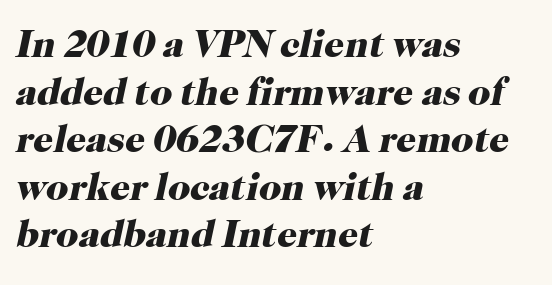
The image shows 39 px heavy serif type, italic (leaning right); set left-aligned, line spacing 1.22x, normal letter spacing, not underlined; high stroke contrast and a medium x-height.
